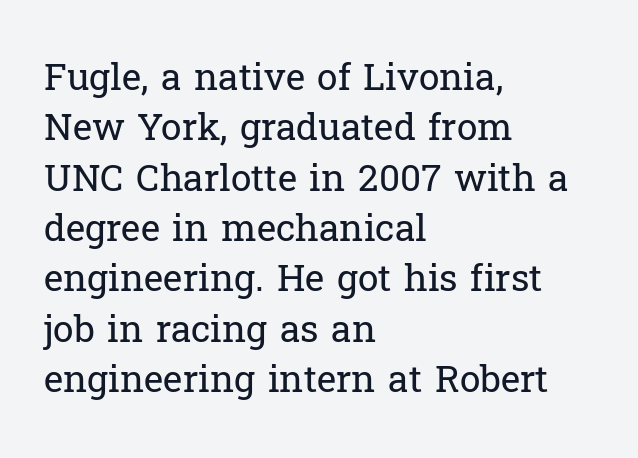
Q: Is the text bold? A: No.
Q: Is the text italic (slanted)? A: No, it is upright.
Q: Is the typeface a serif or a sans-serif typeface? A: Serif.
Q: Is the text underlined? A: No.
Q: How is the paragraph aligned? A: Left-aligned.
Q: Is the spacing between letters normal or unusually wide? A: Normal.
Q: Is the spacing between lines tight, normal or loose? A: Normal.
Q: Width (condensed, normal, or wide)? A: Normal.
Q: Stroke contrast? A: Low.
Q: x-height? A: Medium.
Q: Monospaced? A: No.
